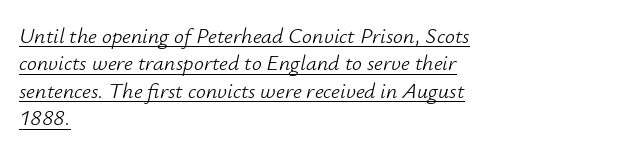
The tracking reads as untouched default to a designer's eye. Successive baselines arrive at the customary interval. These characters rest on top of a visible drawn line. No chunkiness to these letters — they're not bold.
